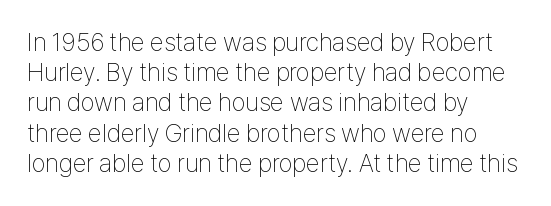
{"italic": "no", "bold": "no", "underline": "no", "align": "left", "line_spacing_ratio": 1.21, "letter_spacing": "normal", "letter_spacing_em": 0.0, "glyph_px": 25}
